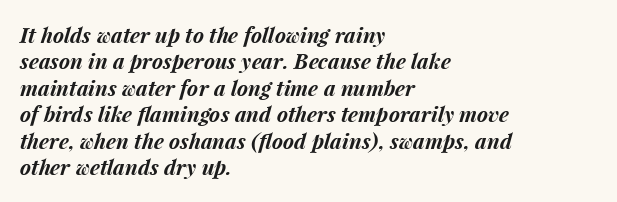
Q: Is the text bold? A: Yes.
Q: Is the text italic (slanted)? A: Yes, it leans right by about 15 degrees.
Q: Is the text underlined? A: No.
Q: How is the paragraph aligned? A: Left-aligned.
Q: Is the spacing between letters normal or unusually wide? A: Normal.
Q: Is the spacing between lines tight, normal or loose? A: Normal.
